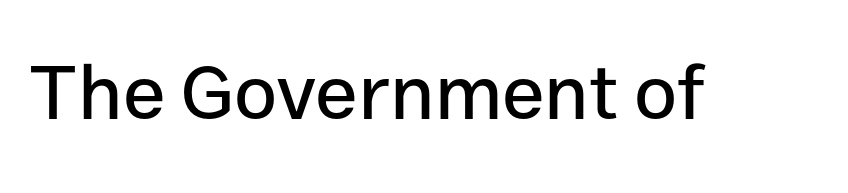
The image shows 77 px sans-serif type, upright; set normal letter spacing, not underlined; low stroke contrast and a medium x-height.
